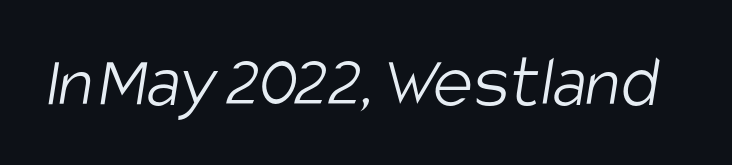
{"serif": "no", "bold": "no", "weight": "light", "width": "condensed", "stroke_contrast": "low", "x_height": "large", "monospaced": "no", "underline": "no", "letter_spacing": "normal", "letter_spacing_em": 0.0, "glyph_px": 75}
